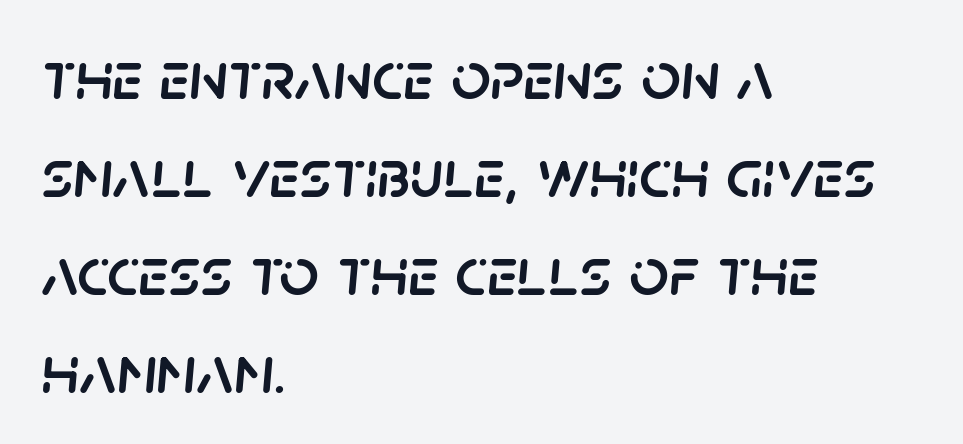
The rendering applies a slant to the glyphs. The space directly below the letters is spotless. The horizontal fit of the characters is conventional and even. Casual observation: everything's shoved over to the left. In terms of leading, this rendering sits right in the middle. The passage shown is typed in a proportional face where columns would drift.
